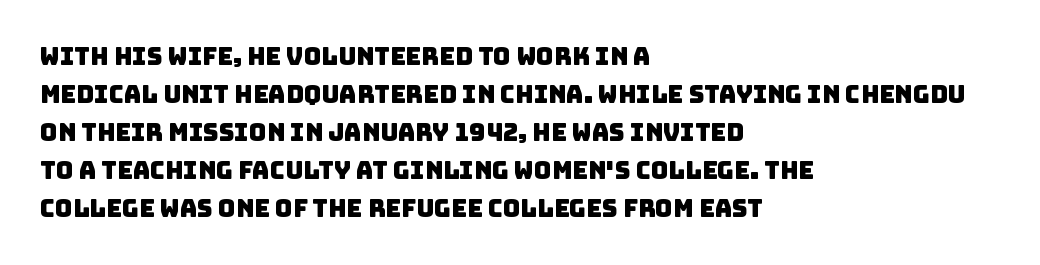
{"underline": "no", "align": "left", "line_spacing": "normal", "line_spacing_ratio": 1.58, "letter_spacing": "normal", "letter_spacing_em": 0.0, "glyph_px": 24}
